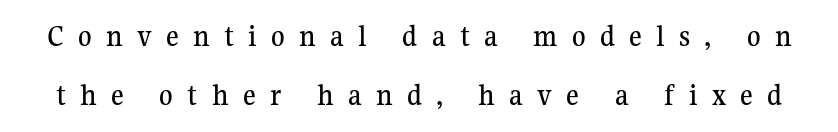
Q: Is the text italic (slanted)? A: No, it is upright.
Q: Is the typeface a serif or a sans-serif typeface? A: Serif.
Q: Is the text underlined? A: No.
Q: Is the spacing between letters normal or unusually wide? A: Unusually wide.
Q: Is the spacing between lines tight, normal or loose? A: Loose.
Q: Width (condensed, normal, or wide)? A: Normal.
Q: Stroke contrast? A: Medium.
Q: x-height? A: Medium.
Q: Monospaced? A: No.
